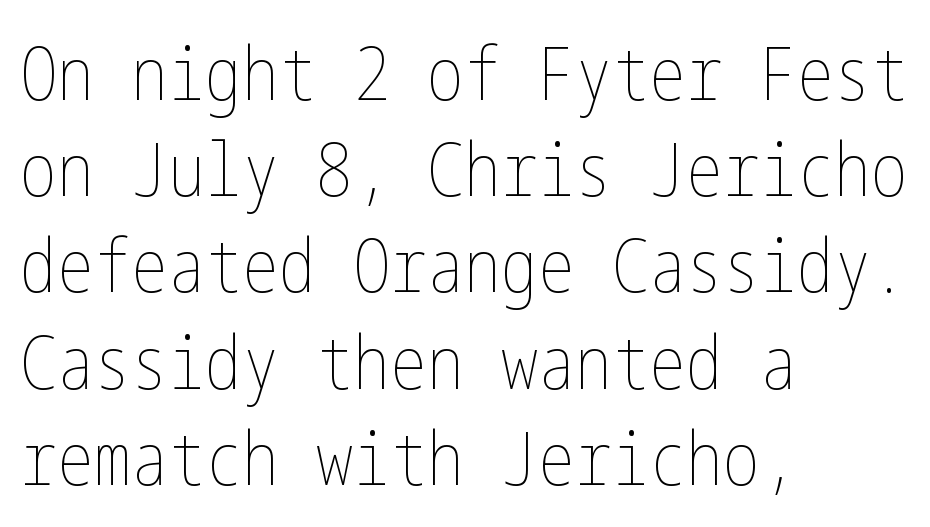
Q: Is the text bold? A: No.
Q: Is the text italic (slanted)? A: No, it is upright.
Q: Is the text underlined? A: No.
Q: How is the paragraph aligned? A: Left-aligned.
Q: Is the spacing between letters normal or unusually wide? A: Normal.
Q: Is the spacing between lines tight, normal or loose? A: Normal.
Q: Width (condensed, normal, or wide)? A: Condensed.
Q: Stroke contrast? A: Low.
Q: x-height? A: Medium.
